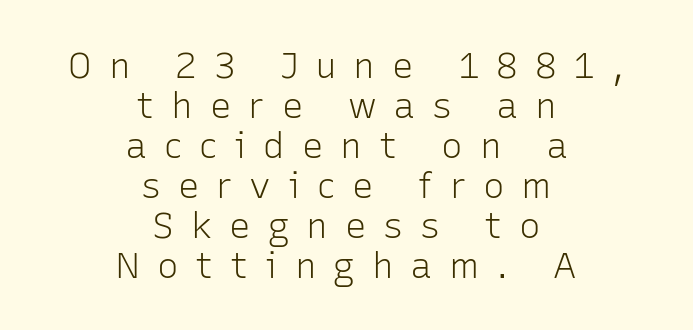
{"serif": "no", "italic": "no", "bold": "no", "weight": "light", "width": "normal", "stroke_contrast": "low", "x_height": "medium", "monospaced": "no", "underline": "no", "align": "center", "line_spacing": "tight", "line_spacing_ratio": 1.11, "letter_spacing": "wide", "letter_spacing_em": 0.47, "glyph_px": 36}
